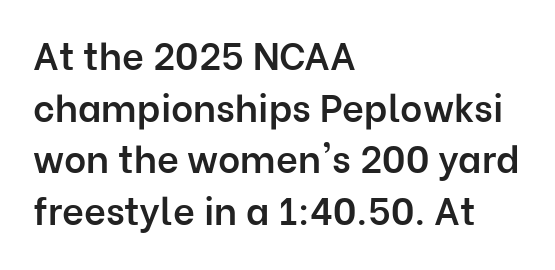
{"serif": "no", "italic": "no", "bold": "semi", "weight": "semibold", "width": "normal", "stroke_contrast": "low", "x_height": "medium", "monospaced": "no", "underline": "no", "align": "left", "line_spacing": "normal", "line_spacing_ratio": 1.36, "letter_spacing": "normal", "letter_spacing_em": 0.0, "glyph_px": 38}
